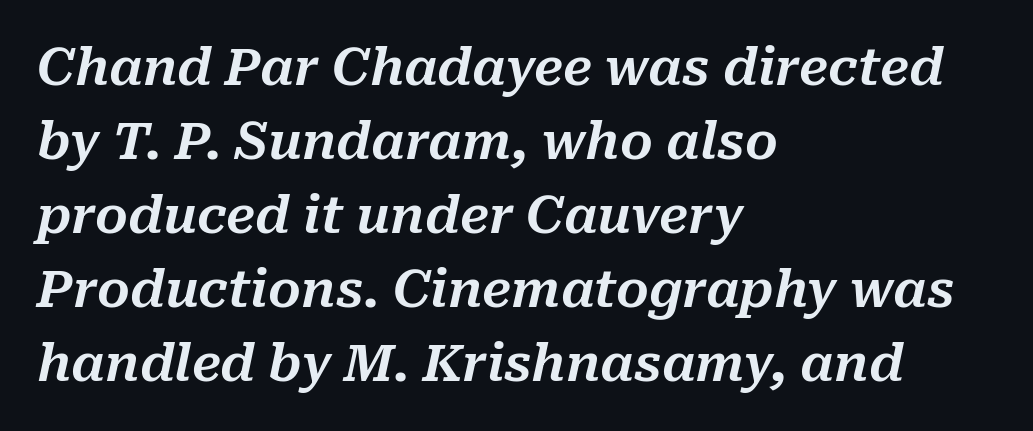
{"italic": "yes", "lean": "right", "slant_degrees": 10, "width": "normal", "stroke_contrast": "medium", "x_height": "medium", "monospaced": "no", "underline": "no", "align": "left", "line_spacing": "normal", "line_spacing_ratio": 1.45, "letter_spacing": "normal", "letter_spacing_em": 0.0, "glyph_px": 51}
